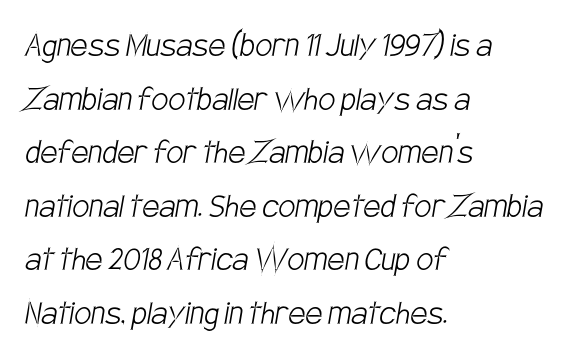
Q: Is the text bold? A: No.
Q: Is the typeface a serif or a sans-serif typeface? A: Sans-serif.
Q: Is the text underlined? A: No.
Q: How is the paragraph aligned? A: Left-aligned.
Q: Is the spacing between letters normal or unusually wide? A: Normal.
Q: Is the spacing between lines tight, normal or loose? A: Normal.
Q: Width (condensed, normal, or wide)? A: Condensed.
Q: Stroke contrast? A: Low.
Q: x-height? A: Large.
Q: Monospaced? A: No.
